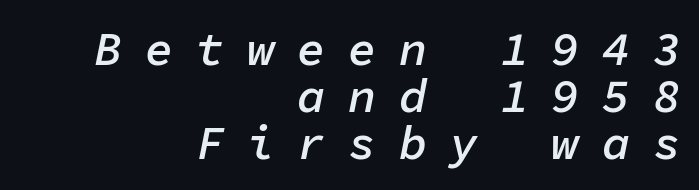
The image shows 47 px semibold type, italic (leaning right), monospaced; set right-aligned, tight line spacing (1.0x), unusually wide letter spacing (+0.48 em), not underlined; low stroke contrast and a medium x-height.
